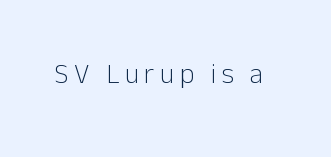
Q: Is the text bold? A: No.
Q: Is the text italic (slanted)? A: No, it is upright.
Q: Is the typeface a serif or a sans-serif typeface? A: Sans-serif.
Q: Is the text underlined? A: No.
Q: Width (condensed, normal, or wide)? A: Normal.
Q: Stroke contrast? A: Low.
Q: x-height? A: Medium.
Q: Monospaced? A: No.
